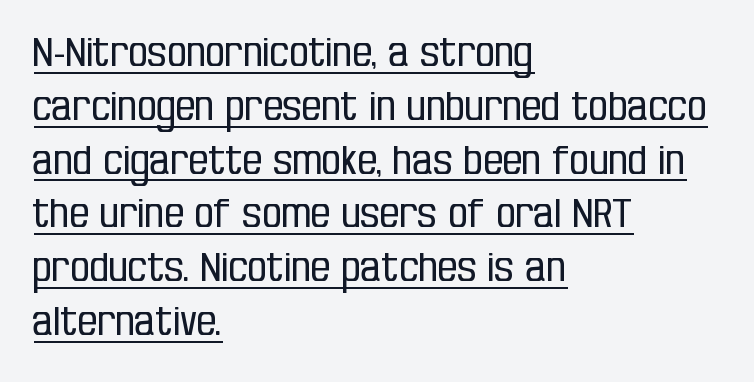
{"serif": "no", "italic": "no", "bold": "no", "weight": "regular", "width": "condensed", "stroke_contrast": "low", "x_height": "large", "monospaced": "no", "underline": "yes", "align": "left", "line_spacing": "normal", "line_spacing_ratio": 1.38, "letter_spacing": "normal", "letter_spacing_em": 0.0, "glyph_px": 39}
